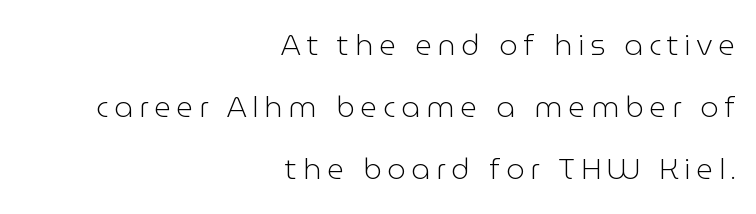
Think of a printed novel: that variable character pitch is what you see here. The font sits on the lighter half of the weight spectrum, regular included. The tracking reads as deliberately expanded to a designer's eye. You can tell from the bare stems that sans-serif type was used. Which margin do the lines hug? The right one — the left edge is uneven. Descender tails drop into unmarked territory.
